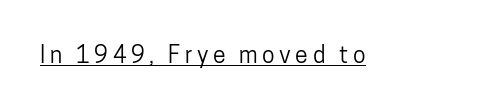
The image shows 23 px text type, upright; set unusually wide letter spacing (+0.2 em), underlined.
